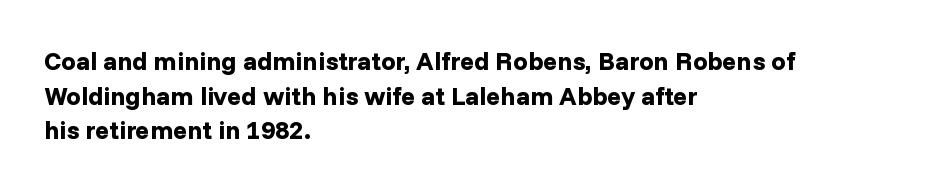
{"italic": "no", "bold": "yes", "underline": "no", "align": "left", "line_spacing": "normal", "line_spacing_ratio": 1.33, "letter_spacing": "normal", "letter_spacing_em": 0.0, "glyph_px": 26}
